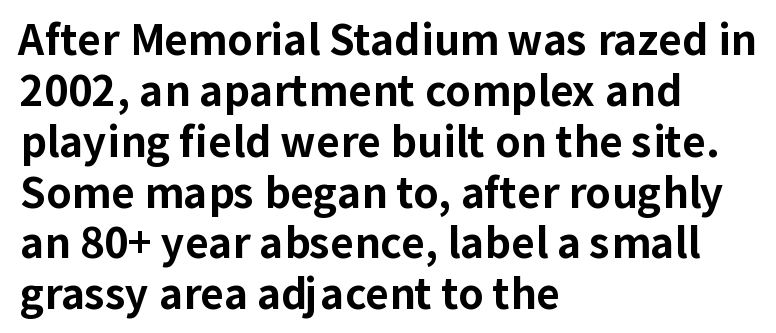
Is this a sans? Yes — the strokes have no serifs. Each word holds together tightly as a unit, with standard inter-letter gaps. Line beginnings align vertically; line endings do not. The rendering uses natural spacing where letterforms have individual widths.
